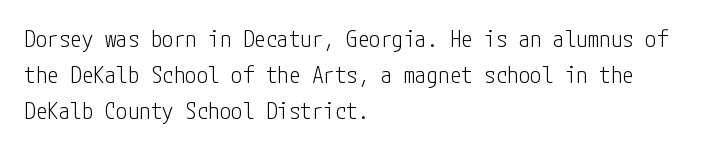
Q: Is the text bold? A: No.
Q: Is the text italic (slanted)? A: No, it is upright.
Q: Is the text underlined? A: No.
Q: How is the paragraph aligned? A: Left-aligned.
Q: Is the spacing between letters normal or unusually wide? A: Normal.
Q: Is the spacing between lines tight, normal or loose? A: Normal.
